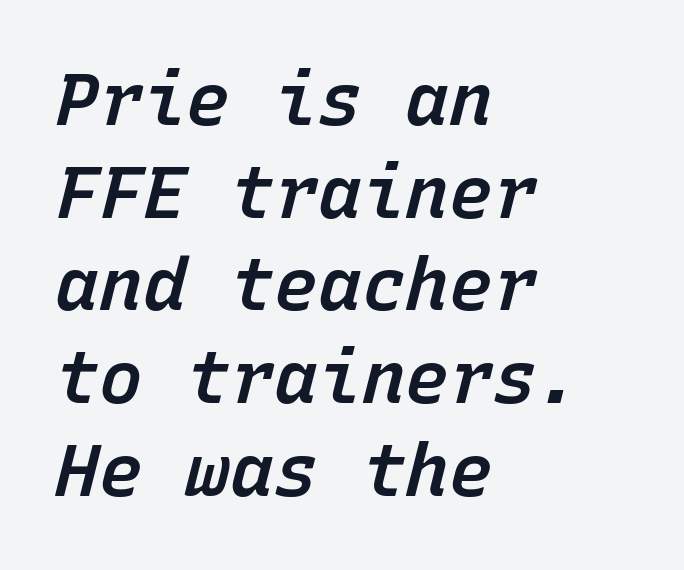
{"italic": "yes", "lean": "right", "slant_degrees": 15, "bold": "semi", "weight": "semibold", "width": "normal", "stroke_contrast": "low", "x_height": "medium", "monospaced": "yes", "underline": "no", "align": "left", "line_spacing": "normal", "line_spacing_ratio": 1.27, "letter_spacing": "normal", "letter_spacing_em": 0.0, "glyph_px": 73}
